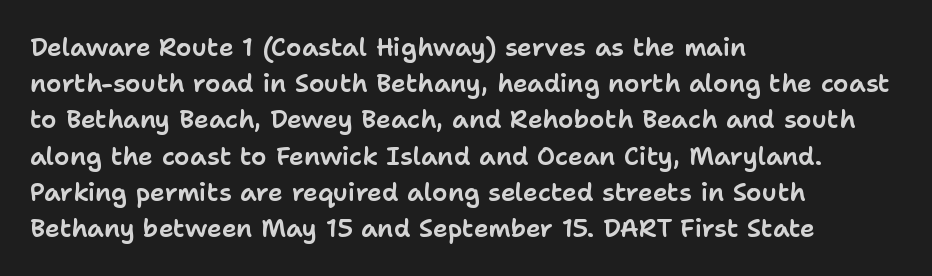
The image shows 25 px text type, upright; set left-aligned, normal line spacing (1.45x), normal letter spacing, not underlined.
